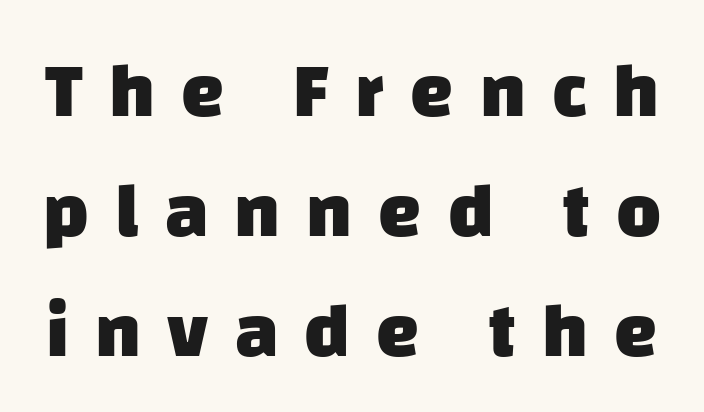
Each letter's strokes conclude bluntly, with no projecting serifs. A typesetter would call this proportional, since set widths differ per character. Is there much room between lines? A standard amount, neither cramped nor airy. Has an underline been added? It has not. Characters follow at a spacing far wider than the type designer built in. Does the weight exceed regular? Yes, all the way to bold.
